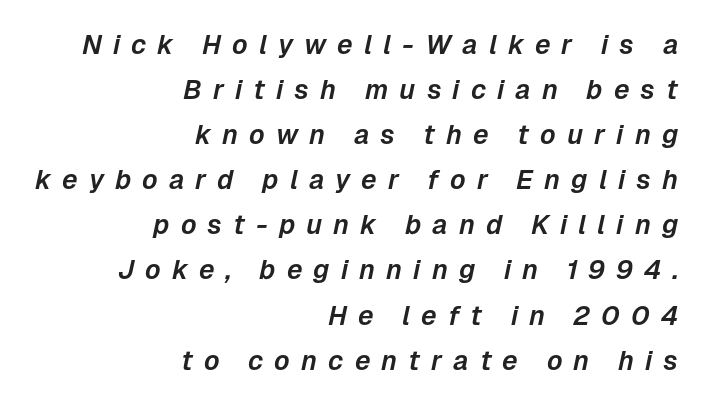
The image shows 27 px text type, italic (leaning right); set right-aligned, normal line spacing (1.67x), unusually wide letter spacing (+0.41 em), not underlined.
